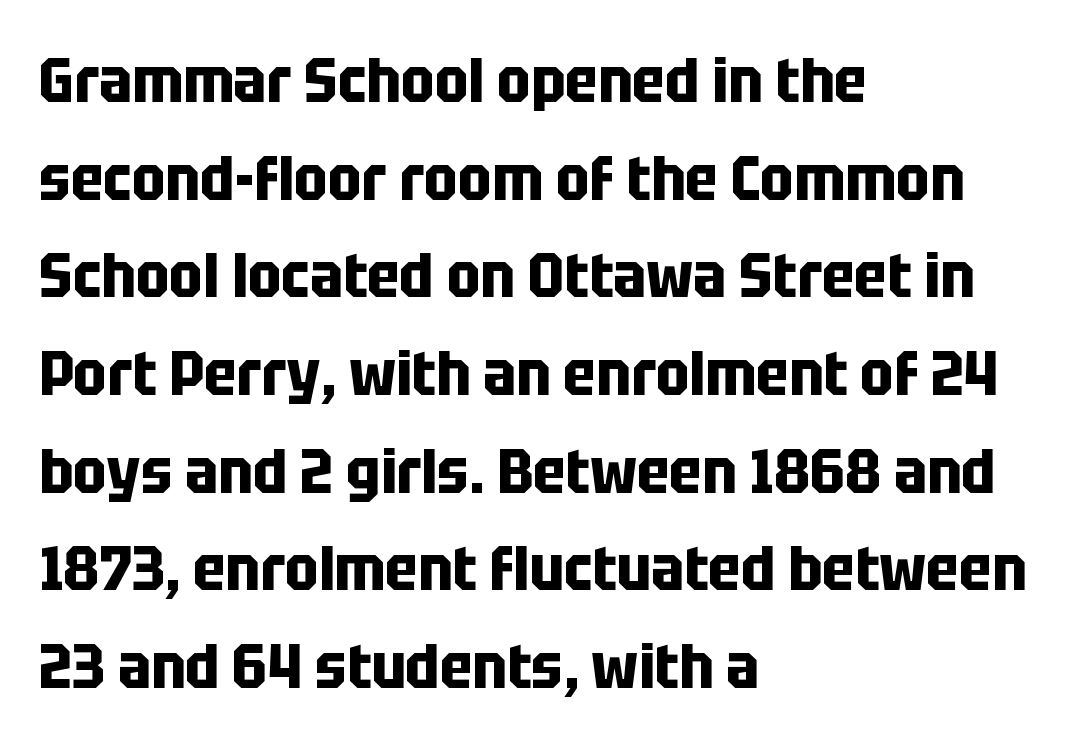
{"serif": "no", "italic": "no", "bold": "yes", "weight": "bold", "width": "condensed", "stroke_contrast": "low", "x_height": "large", "monospaced": "no", "underline": "no", "align": "left", "line_spacing": "normal", "line_spacing_ratio": 1.55, "letter_spacing": "normal", "letter_spacing_em": 0.0, "glyph_px": 63}
